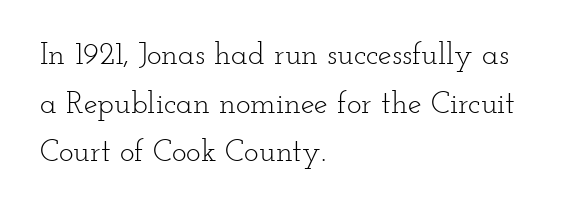
The image shows 31 px light, wide serif type, upright; set left-aligned, normal line spacing (1.57x), normal letter spacing, not underlined; low stroke contrast and a small x-height.
